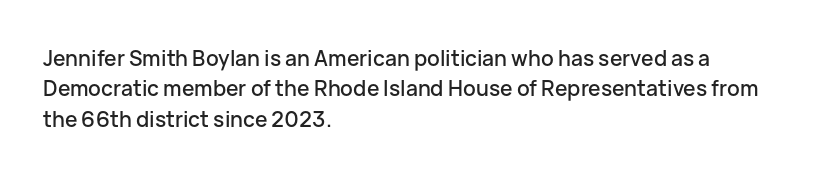
{"italic": "no", "underline": "no", "align": "left", "line_spacing": "normal", "line_spacing_ratio": 1.45, "letter_spacing": "normal", "letter_spacing_em": 0.0, "glyph_px": 21}
